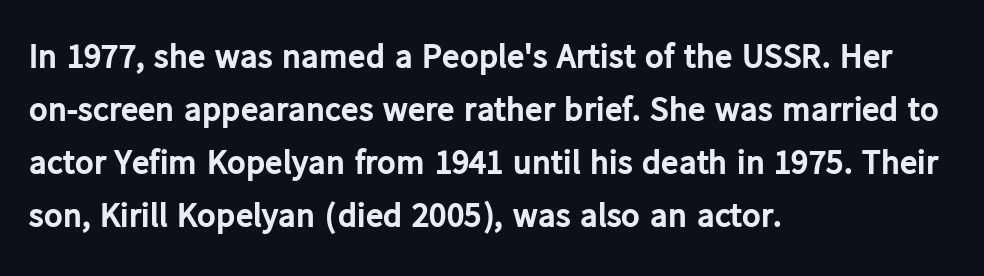
Q: Is the text bold? A: Yes.
Q: Is the text italic (slanted)? A: No, it is upright.
Q: Is the typeface a serif or a sans-serif typeface? A: Sans-serif.
Q: Is the text underlined? A: No.
Q: How is the paragraph aligned? A: Left-aligned.
Q: Is the spacing between letters normal or unusually wide? A: Normal.
Q: Is the spacing between lines tight, normal or loose? A: Normal.
Q: Width (condensed, normal, or wide)? A: Normal.
Q: Stroke contrast? A: Low.
Q: x-height? A: Medium.
Q: Monospaced? A: No.
